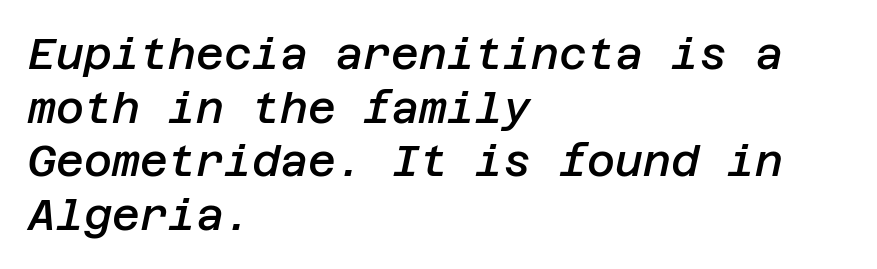
The image shows 43 px semibold type, italic (leaning right); set left-aligned, normal line spacing (1.25x), normal letter spacing, not underlined; low stroke contrast and a large x-height.
